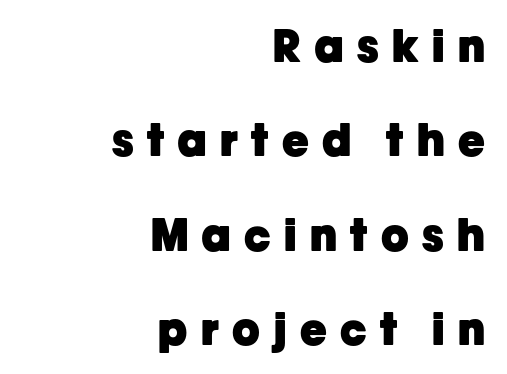
Upright lettering throughout. The tracking reads as deliberately expanded to a designer's eye. Anything drawn beneath the words? Only blank space. Proportional: the letters do not fall into vertical columns. Typographically, this falls in the sans-serif category.
